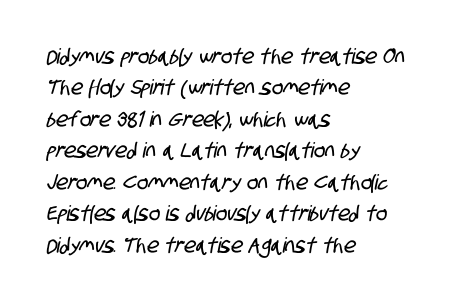
Q: Is the text underlined? A: No.
Q: How is the paragraph aligned? A: Left-aligned.
Q: Is the spacing between letters normal or unusually wide? A: Normal.
Q: Is the spacing between lines tight, normal or loose? A: Normal.
